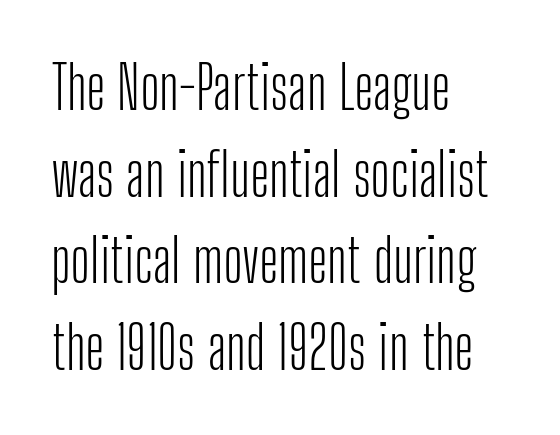
{"serif": "no", "italic": "no", "bold": "no", "weight": "light", "width": "condensed", "stroke_contrast": "low", "x_height": "medium", "monospaced": "no", "underline": "no", "align": "left", "line_spacing": "normal", "line_spacing_ratio": 1.47, "letter_spacing": "normal", "letter_spacing_em": 0.0, "glyph_px": 59}
